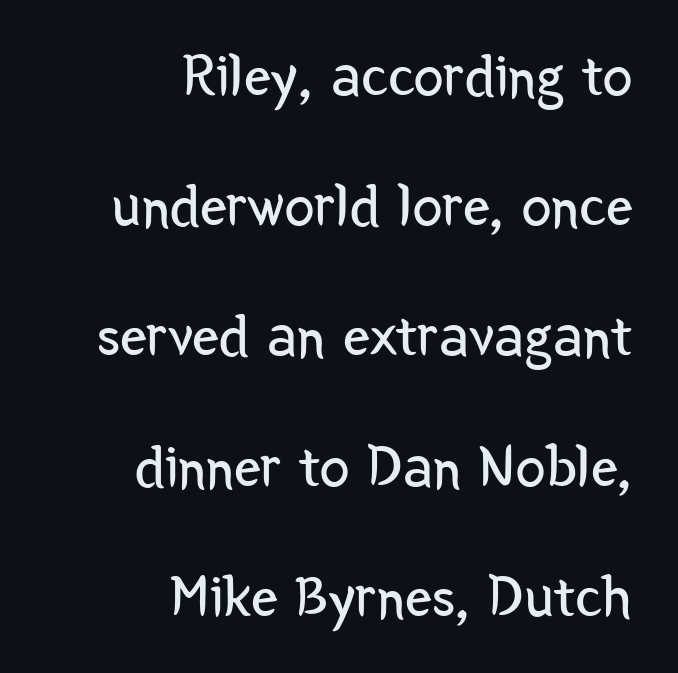
This is roman type, the default non-slanted kind. The letterforms sit shoulder to shoulder at normal distance. Grotesque or geometric, the face here clearly has no serifs. You could fit nearly another row in the gap between these rows.
